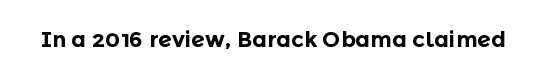
Short note: letters normally spaced. Words float on clear page, feet unadorned. The letters stand upright; this is a roman face. Heavy, bold letterforms.
